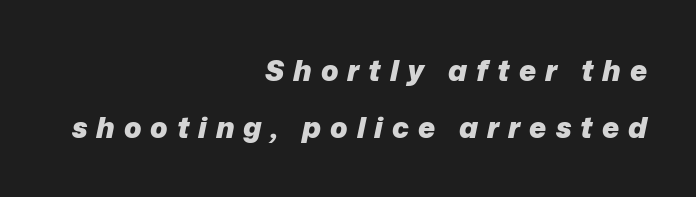
Q: Is the text bold? A: Yes.
Q: Is the text italic (slanted)? A: Yes, it leans right by about 12 degrees.
Q: Is the text underlined? A: No.
Q: How is the paragraph aligned? A: Right-aligned.
Q: Is the spacing between letters normal or unusually wide? A: Unusually wide.
Q: Is the spacing between lines tight, normal or loose? A: Loose.
Q: Width (condensed, normal, or wide)? A: Normal.
Q: Stroke contrast? A: Low.
Q: x-height? A: Medium.
Q: Monospaced? A: No.
